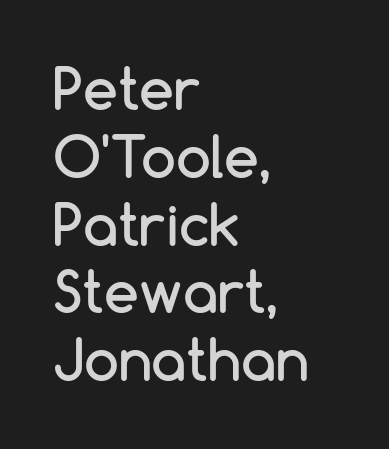
Posture: vertical. Standard letterfit; no display-style spreading of the glyphs. Looks like regular typesetting: each glyph gets only the width it needs. Horizontally, the lines are justified to the leading edge only. Unmarked baselines from the first word to the last. Serif or sans? Sans — the stroke terminals are bare.
